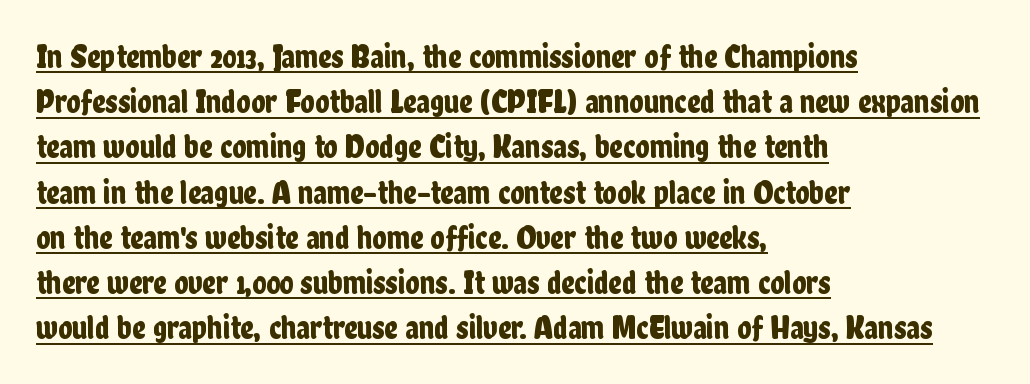
Q: Is the text italic (slanted)? A: No, it is upright.
Q: Is the typeface a serif or a sans-serif typeface? A: Sans-serif.
Q: Is the text underlined? A: Yes.
Q: How is the paragraph aligned? A: Left-aligned.
Q: Is the spacing between letters normal or unusually wide? A: Normal.
Q: Is the spacing between lines tight, normal or loose? A: Normal.
Q: Width (condensed, normal, or wide)? A: Condensed.
Q: Stroke contrast? A: Low.
Q: x-height? A: Medium.
Q: Monospaced? A: No.
